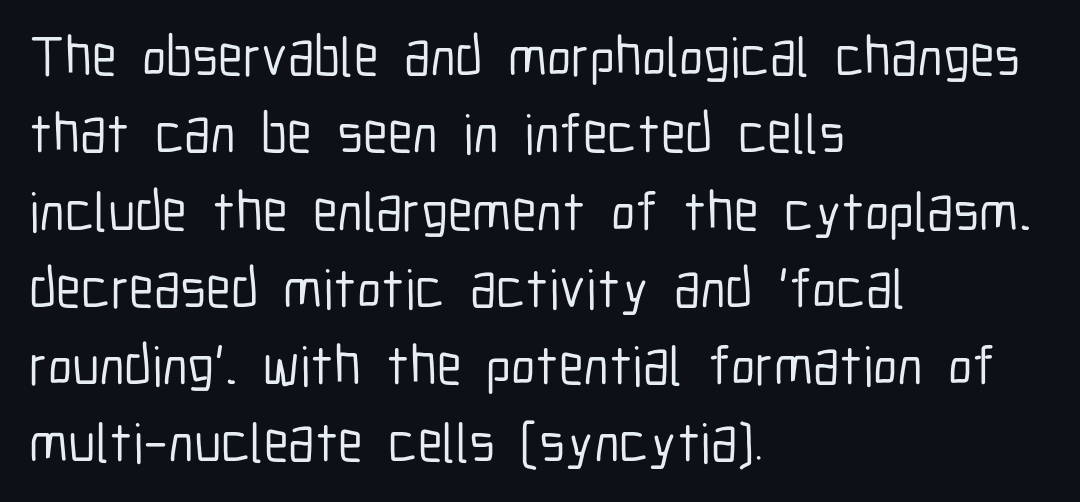
The image shows 56 px condensed sans-serif type, upright; set left-aligned, normal line spacing (1.38x), normal letter spacing, not underlined; low stroke contrast and a medium x-height.
